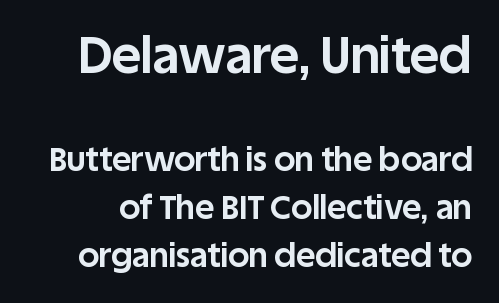
The image shows 50 px bold sans-serif type, upright; set normal line spacing (1.46x), normal letter spacing, not underlined; the first (top) block is 1.52x larger; low stroke contrast and a large x-height.
